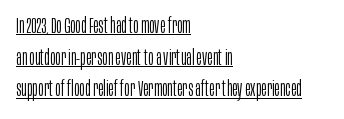
Q: Is the text bold? A: No.
Q: Is the text italic (slanted)? A: No, it is upright.
Q: Is the text underlined? A: Yes.
Q: How is the paragraph aligned? A: Left-aligned.
Q: Is the spacing between letters normal or unusually wide? A: Normal.
Q: Is the spacing between lines tight, normal or loose? A: Normal.
